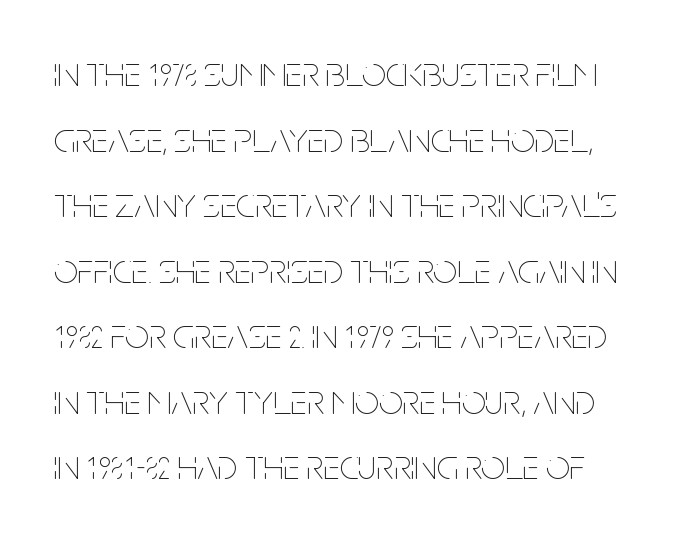
The image shows 42 px thin, condensed type, upright; set normal line spacing (1.56x), normal letter spacing, not underlined; low stroke contrast and a large x-height.
